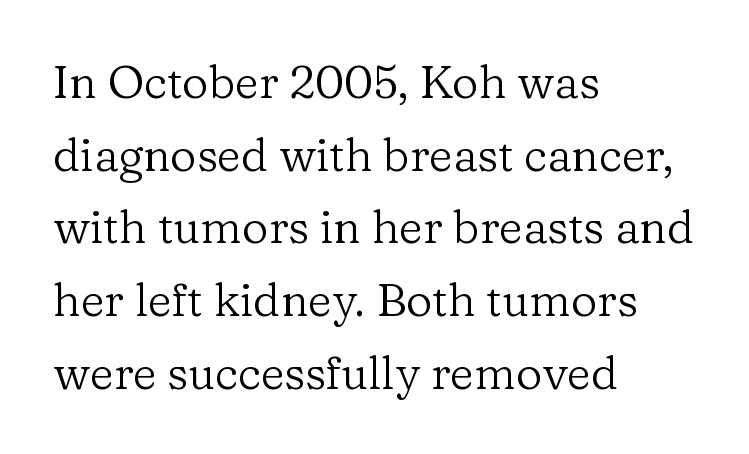
The image shows 46 px regular-weight serif type, upright; set left-aligned, normal line spacing (1.58x), normal letter spacing, not underlined; low stroke contrast and a medium x-height.
